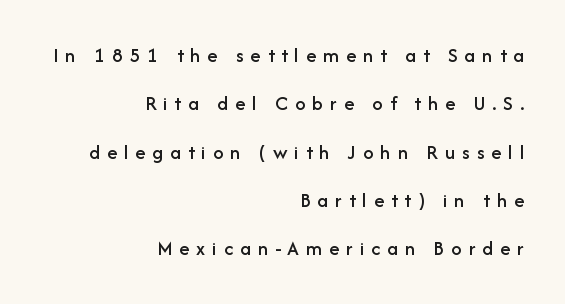
The image shows 21 px text type, upright; set right-aligned, loose line spacing (2.3x), unusually wide letter spacing (+0.33 em), not underlined.
